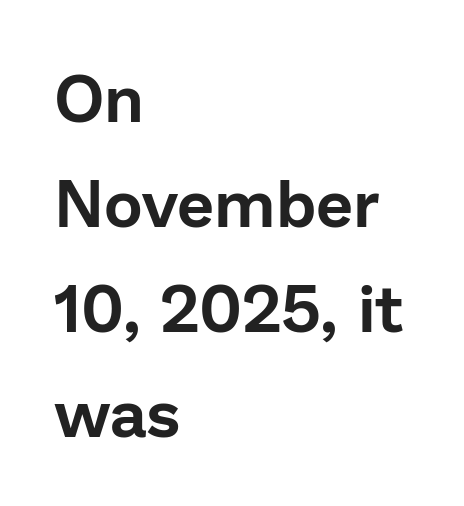
Q: Is the text italic (slanted)? A: No, it is upright.
Q: Is the typeface a serif or a sans-serif typeface? A: Sans-serif.
Q: Is the text underlined? A: No.
Q: How is the paragraph aligned? A: Left-aligned.
Q: Is the spacing between letters normal or unusually wide? A: Normal.
Q: Is the spacing between lines tight, normal or loose? A: Normal.
Q: Width (condensed, normal, or wide)? A: Normal.
Q: Stroke contrast? A: Low.
Q: x-height? A: Medium.
Q: Monospaced? A: No.
